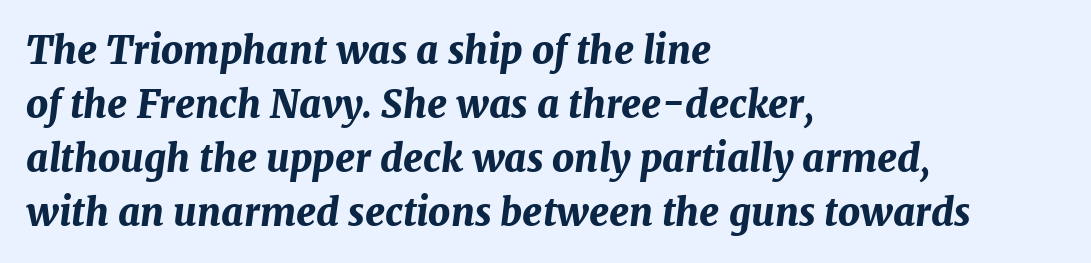
The image shows 38 px bold type, italic (leaning right); set left-aligned, normal line spacing (1.42x), normal letter spacing, not underlined; medium stroke contrast and a medium x-height.
